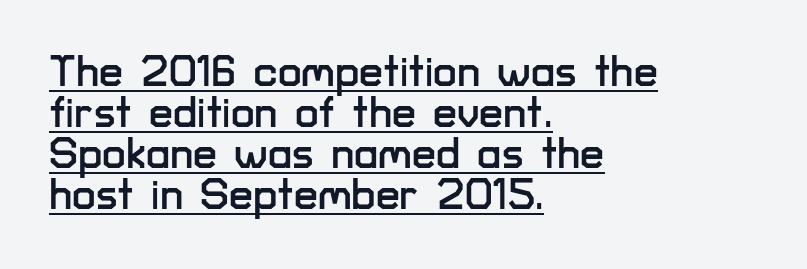
This sample has the flowing, uneven cadence of proportional lettering. Like a heading marked for emphasis, these lines bear an underscore. Check where the strokes stop: nothing finishes them off — pure sans. Notice how the passage keeps a crisp vertical edge on the left only.
